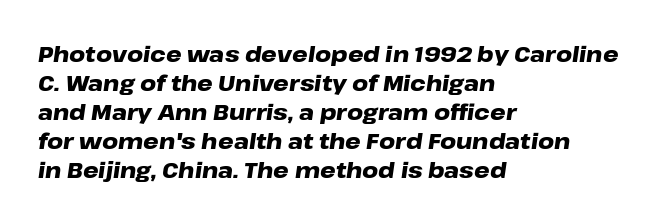
{"italic": "yes", "lean": "right", "slant_degrees": 8, "bold": "yes", "underline": "no", "align": "left", "line_spacing": "normal", "line_spacing_ratio": 1.32, "letter_spacing": "normal", "letter_spacing_em": 0.0, "glyph_px": 22}
